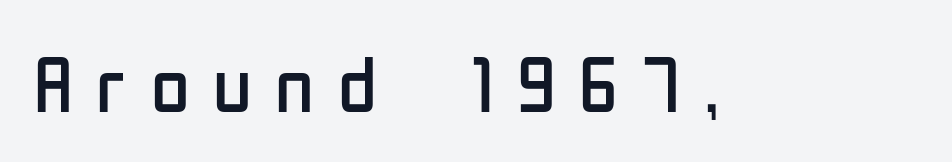
Q: Is the text bold? A: No.
Q: Is the text italic (slanted)? A: No, it is upright.
Q: Is the typeface a serif or a sans-serif typeface? A: Sans-serif.
Q: Is the text underlined? A: No.
Q: Is the spacing between letters normal or unusually wide? A: Unusually wide.
Q: Width (condensed, normal, or wide)? A: Condensed.
Q: Stroke contrast? A: Low.
Q: x-height? A: Medium.
Q: Monospaced? A: No.
